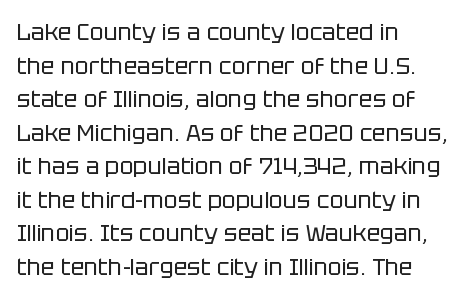
{"italic": "no", "bold": "no", "underline": "no", "align": "left", "line_spacing": "normal", "line_spacing_ratio": 1.46, "letter_spacing": "normal", "letter_spacing_em": 0.0, "glyph_px": 23}
